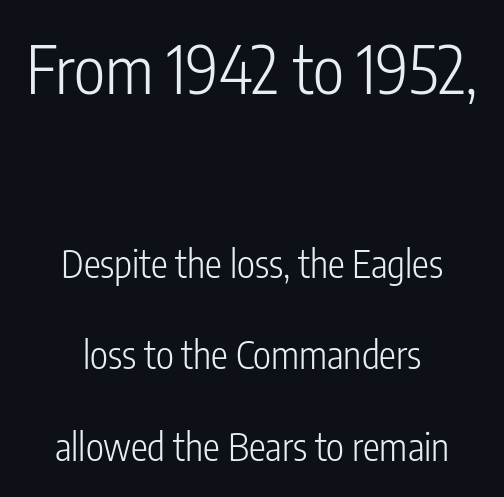
The rendering uses natural spacing where letterforms have individual widths. These lines are centered, leaving both edges ragged. The lettering holds an erect, upright posture throughout. This reads as an unemphasized weight, regular at the heaviest.
